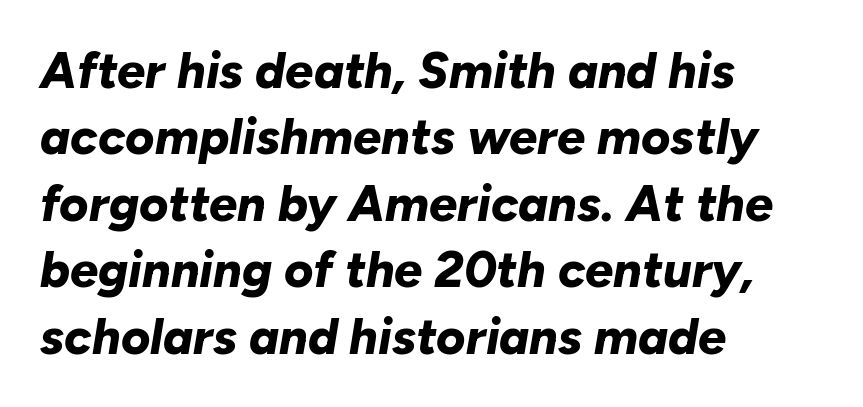
{"italic": "yes", "lean": "right", "slant_degrees": 10, "bold": "yes", "weight": "bold", "width": "normal", "stroke_contrast": "low", "x_height": "medium", "monospaced": "no", "underline": "no", "align": "left", "line_spacing": "normal", "line_spacing_ratio": 1.33, "letter_spacing": "normal", "letter_spacing_em": 0.0, "glyph_px": 50}
